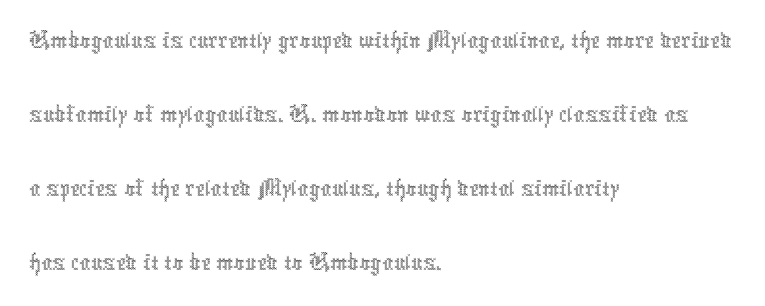
Proportional: the letters do not fall into vertical columns. The passage is arranged the way most books set body copy — flush left. The area under the type is left untouched. Honestly, the letter spacing is just normal — you wouldn't notice it.
